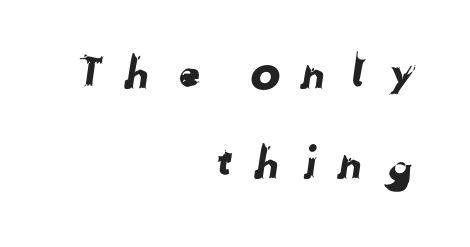
{"serif": "no", "width": "normal", "stroke_contrast": "low", "x_height": "medium", "monospaced": "no", "underline": "no", "align": "right", "line_spacing": "loose", "line_spacing_ratio": 2.01, "letter_spacing": "wide", "letter_spacing_em": 0.43, "glyph_px": 45}
